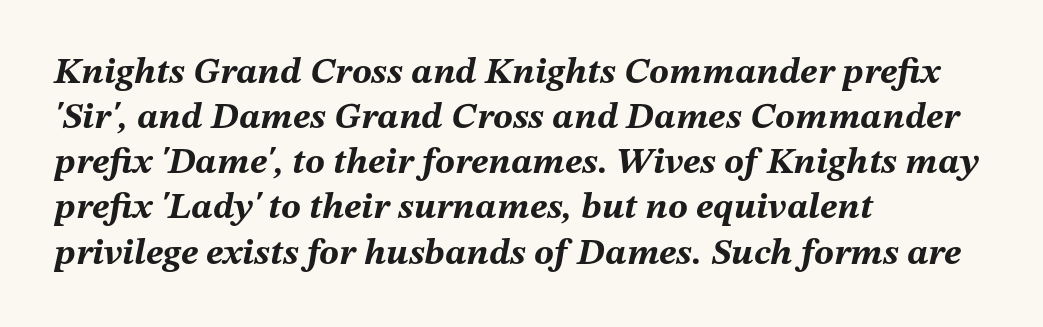
The image shows 37 px bold type, italic (leaning right); set left-aligned, line spacing 1.22x, normal letter spacing, not underlined; medium stroke contrast and a medium x-height.
